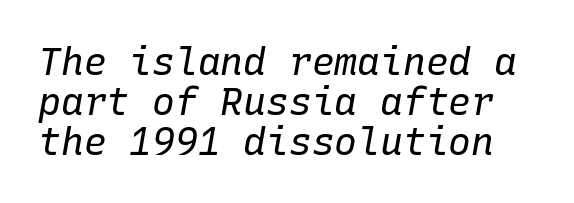
The image shows 38 px regular-weight type, italic (leaning right), monospaced; set tight line spacing (1.05x), normal letter spacing, not underlined; low stroke contrast and a medium x-height.
